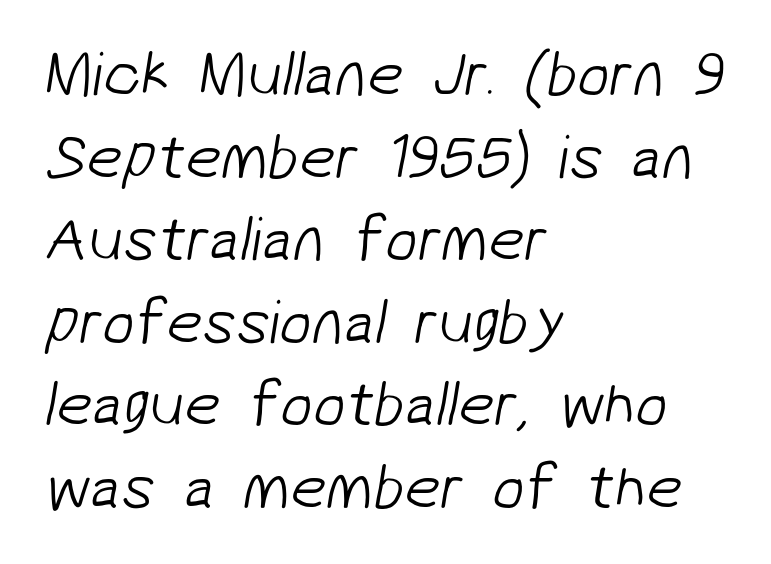
The image shows 64 px light sans-serif type; set left-aligned, normal line spacing (1.29x), normal letter spacing, not underlined; low stroke contrast and a medium x-height.
